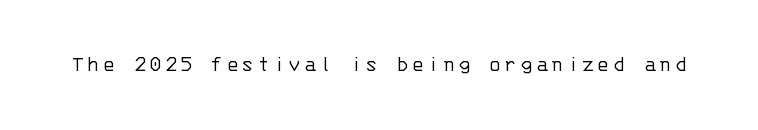
Honestly, there is no underline to notice here at all. This is roman type, the default non-slanted kind. Weight: not bold — regular or lighter.
